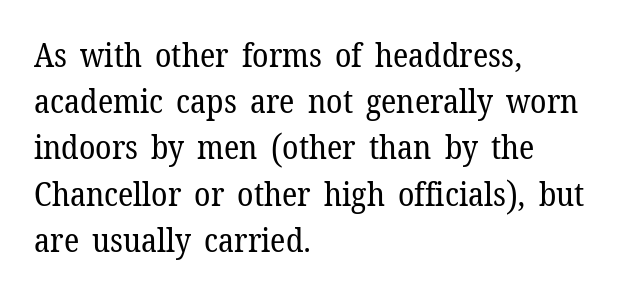
The face used here is proportionally spaced, like ordinary book or web type. The letterforms sit shoulder to shoulder at normal distance. Old-style or modern, the face here clearly has serifs. Nobody drew a line under any word here.
